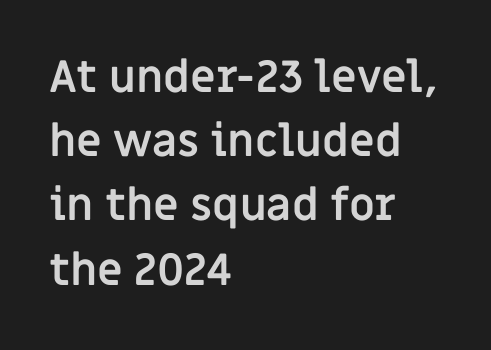
The glyphs in this specimen are sans serif. Here the glyphs are tracked normally, forming tight word shapes. Leading: standard. Posture: vertical. Rule under the text: the space is simply empty.
